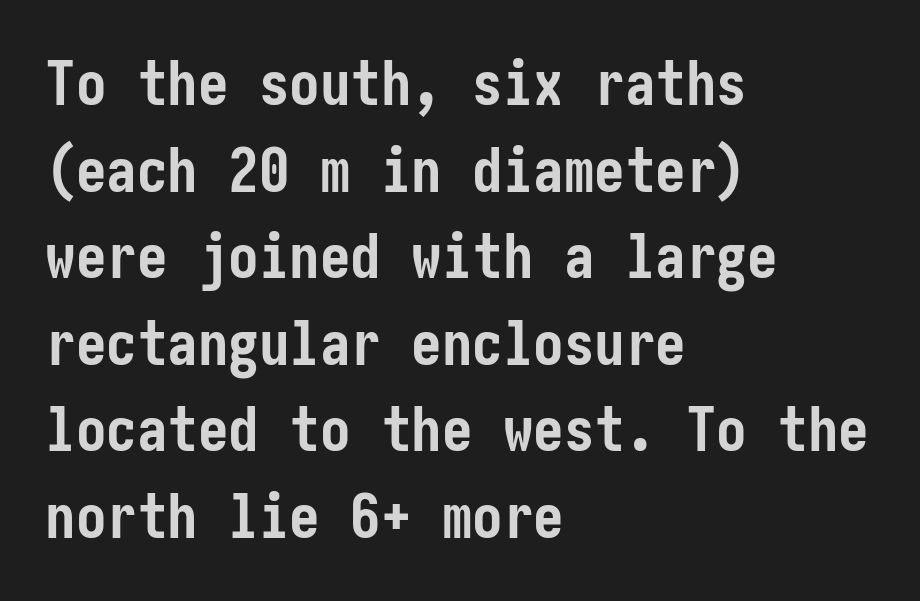
{"serif": "no", "italic": "no", "bold": "yes", "weight": "semibold", "width": "condensed", "stroke_contrast": "low", "x_height": "medium", "underline": "no", "align": "left", "line_spacing": "normal", "line_spacing_ratio": 1.42, "letter_spacing": "normal", "letter_spacing_em": 0.0, "glyph_px": 61}
